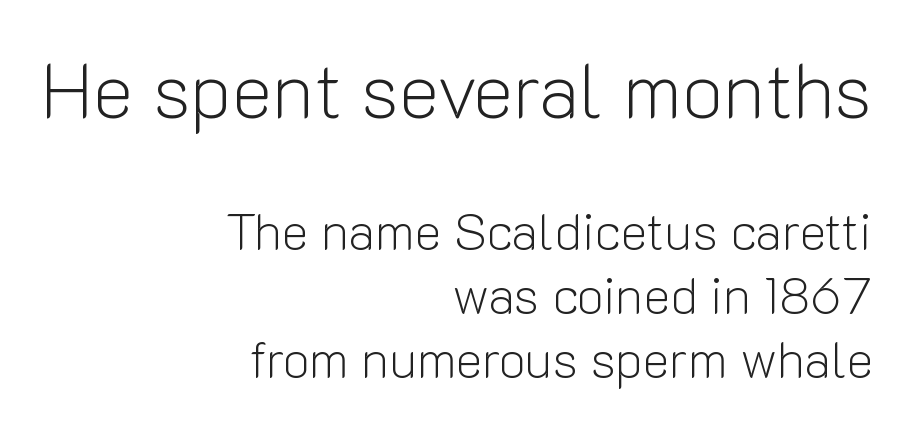
Tracking here is standard; glyphs follow each other at the usual distance. Caption: upper text group enlarged, lower text group reduced. Unbolded letterforms with no extra heft. Serif or sans? Sans — the stroke terminals are bare. Varying glyph widths throughout — classic text-font behaviour. The passage is arranged like a letterhead date or caption credit — flush right.
